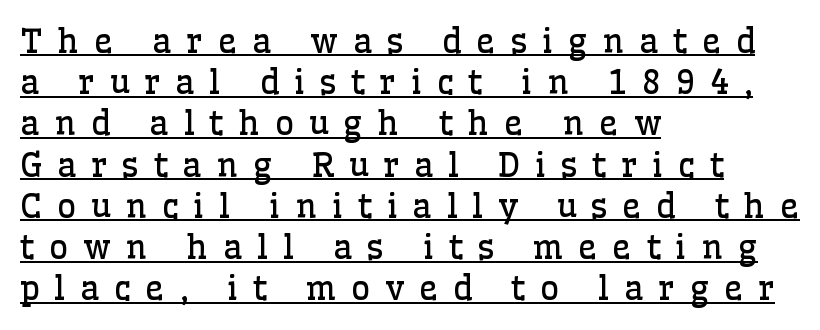
What kind of face is this? One with serifs. The string is rendered with underlining switched on. The weight would be labelled regular, book, light, or lighter still. Tracking here is generous; glyphs stand well apart from one another. Each letter keeps its own natural width here, so spacing adapts to shape.
